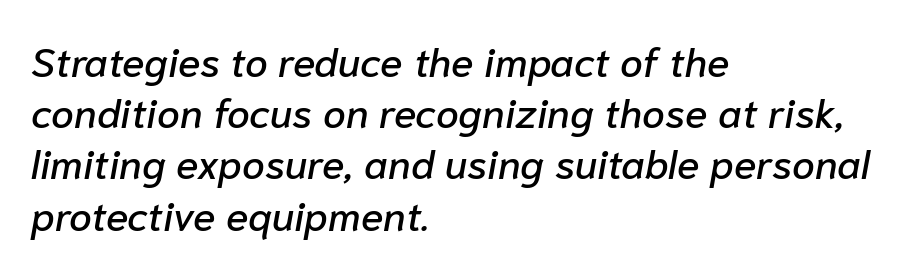
Q: Is the text italic (slanted)? A: Yes, it leans right by about 10 degrees.
Q: Is the text underlined? A: No.
Q: How is the paragraph aligned? A: Left-aligned.
Q: Is the spacing between letters normal or unusually wide? A: Normal.
Q: Is the spacing between lines tight, normal or loose? A: Normal.
Q: Width (condensed, normal, or wide)? A: Normal.
Q: Stroke contrast? A: Low.
Q: x-height? A: Medium.
Q: Monospaced? A: No.
